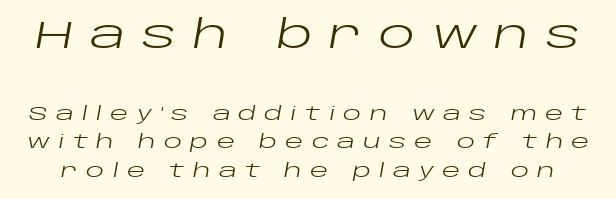
{"italic": "yes", "lean": "right", "slant_degrees": 10, "bold": "no", "weight": "regular", "width": "wide", "stroke_contrast": "low", "x_height": "large", "monospaced": "no", "underline": "no", "line_spacing": "normal", "line_spacing_ratio": 1.49, "letter_spacing": "wide", "letter_spacing_em": 0.43, "larger_block": "first", "size_ratio": 2.0, "glyph_px": 38}
